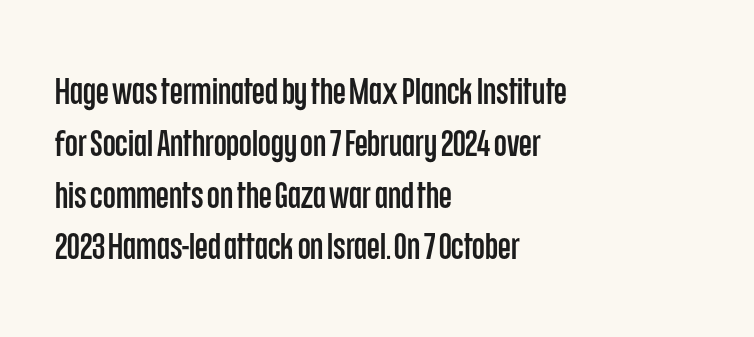
{"serif": "no", "italic": "no", "width": "condensed", "stroke_contrast": "low", "x_height": "large", "monospaced": "no", "underline": "no", "align": "left", "line_spacing": "normal", "line_spacing_ratio": 1.4, "letter_spacing": "normal", "letter_spacing_em": 0.0, "glyph_px": 37}
